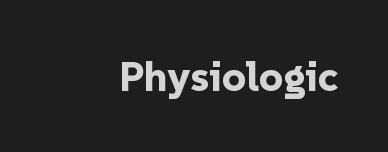
{"serif": "no", "italic": "no", "bold": "yes", "weight": "bold", "width": "normal", "stroke_contrast": "low", "x_height": "medium", "monospaced": "no", "underline": "no", "letter_spacing": "normal", "letter_spacing_em": 0.0, "glyph_px": 42}
